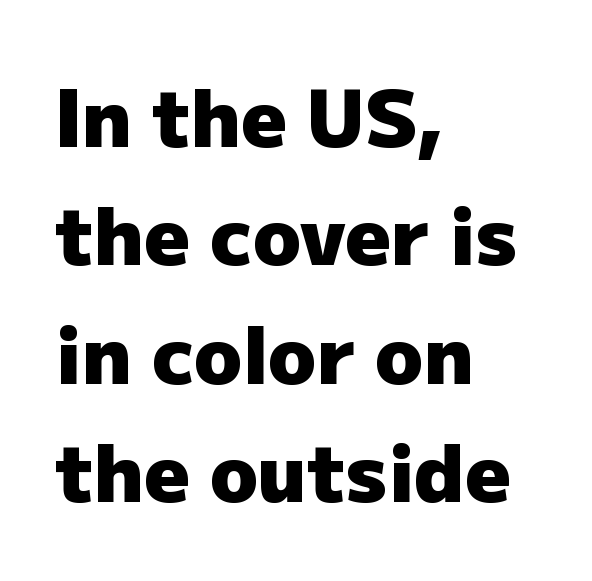
The image shows 79 px heavy sans-serif type, upright; set left-aligned, normal line spacing (1.5x), normal letter spacing, not underlined; low stroke contrast and a medium x-height.
